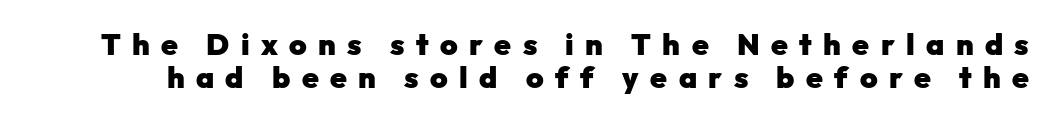
Q: Is the text bold? A: Yes.
Q: Is the text italic (slanted)? A: No, it is upright.
Q: Is the typeface a serif or a sans-serif typeface? A: Sans-serif.
Q: Is the text underlined? A: No.
Q: Is the spacing between letters normal or unusually wide? A: Unusually wide.
Q: Is the spacing between lines tight, normal or loose? A: Tight.
Q: Width (condensed, normal, or wide)? A: Normal.
Q: Stroke contrast? A: Low.
Q: x-height? A: Medium.
Q: Monospaced? A: No.
